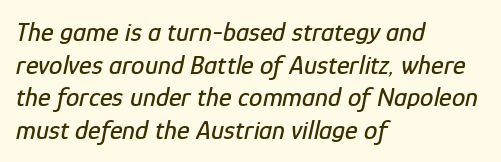
The image shows 27 px text type, italic (leaning right); set left-aligned, line spacing 1.21x, normal letter spacing, not underlined.
